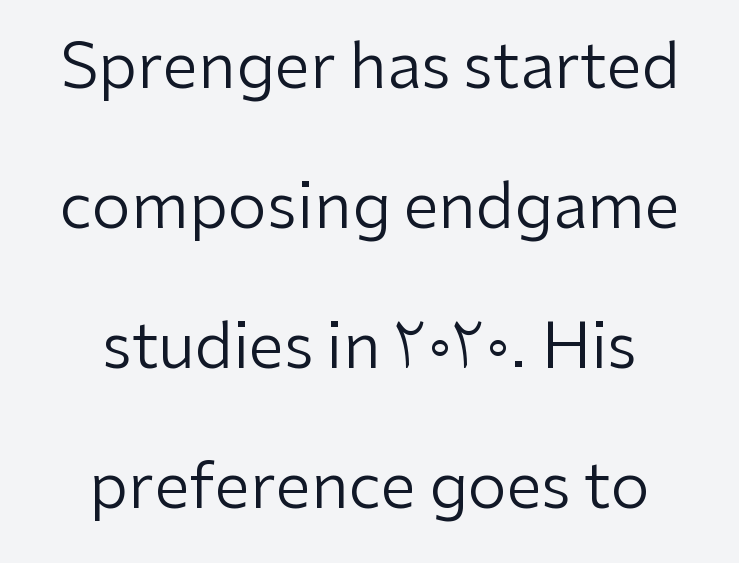
Q: Is the text bold? A: No.
Q: Is the text italic (slanted)? A: No, it is upright.
Q: Is the typeface a serif or a sans-serif typeface? A: Sans-serif.
Q: Is the text underlined? A: No.
Q: How is the paragraph aligned? A: Centered.
Q: Is the spacing between letters normal or unusually wide? A: Normal.
Q: Is the spacing between lines tight, normal or loose? A: Loose.
Q: Width (condensed, normal, or wide)? A: Normal.
Q: Stroke contrast? A: Low.
Q: x-height? A: Medium.
Q: Monospaced? A: No.
